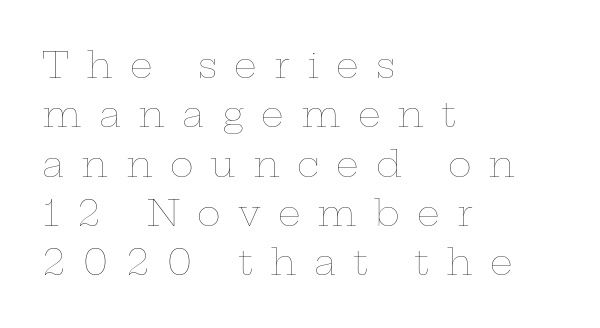
Q: Is the text bold? A: No.
Q: Is the text italic (slanted)? A: No, it is upright.
Q: Is the text underlined? A: No.
Q: How is the paragraph aligned? A: Left-aligned.
Q: Is the spacing between letters normal or unusually wide? A: Unusually wide.
Q: Is the spacing between lines tight, normal or loose? A: Normal.
Q: Width (condensed, normal, or wide)? A: Wide.
Q: Stroke contrast? A: Low.
Q: x-height? A: Medium.
Q: Monospaced? A: No.
